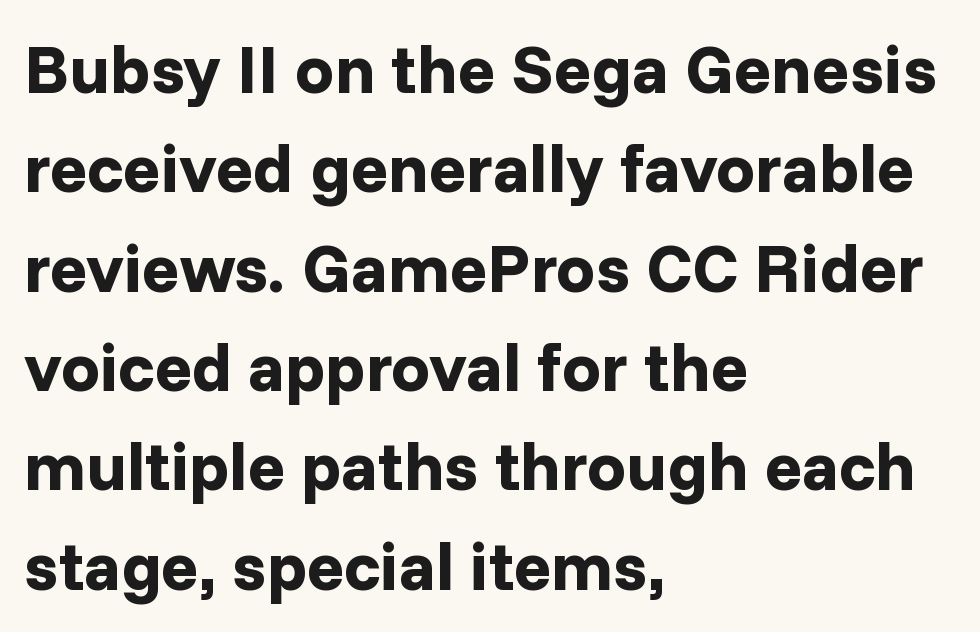
Stroke terminals: plain, sans-serif. The passage shown is typed in a proportional face where columns would drift. The glyphs are unaccompanied by any horizontal stroke below them. This block has exactly the height ordinary leading produces. Posture: straight, roman, zero tilt.
